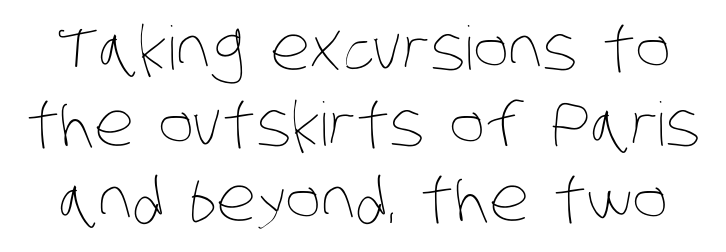
{"bold": "no", "weight": "thin", "width": "condensed", "stroke_contrast": "low", "x_height": "large", "monospaced": "no", "underline": "no", "line_spacing": "normal", "line_spacing_ratio": 1.26, "letter_spacing": "normal", "letter_spacing_em": 0.0, "glyph_px": 60}
